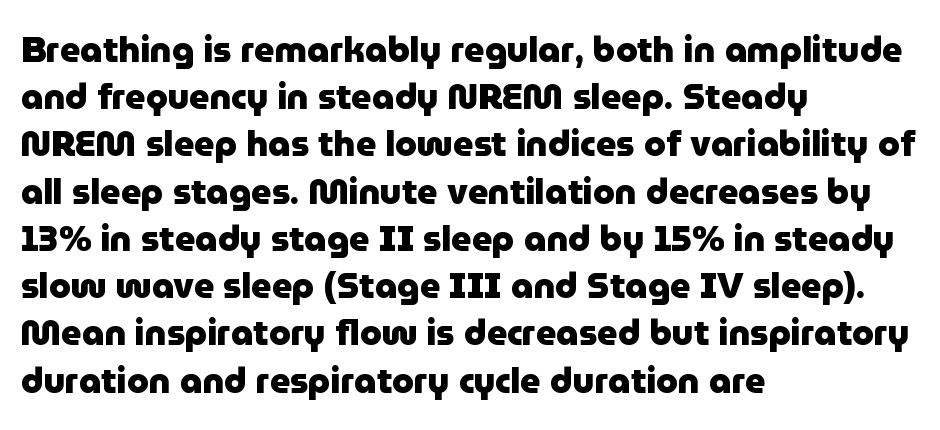
Lines of text with bare space underneath. Looks like regular typesetting: each glyph gets only the width it needs. If you drew a ruler down the left edge, every line would touch it. The line-height multiplier appears to be the usual default. I'd describe the lettering as bold — thick and assertive.
